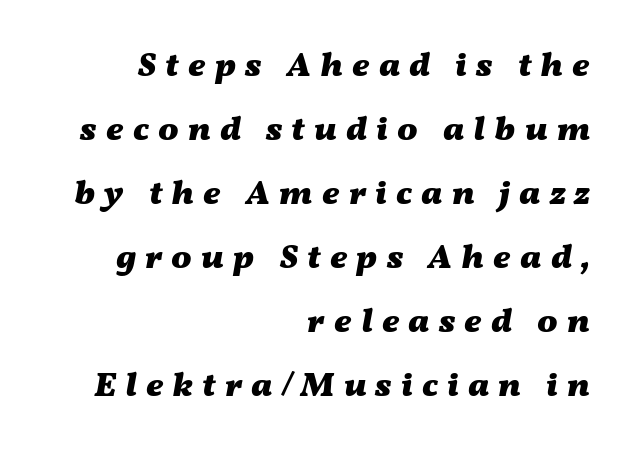
Q: Is the text bold? A: Yes.
Q: Is the text italic (slanted)? A: Yes, it leans right by about 11 degrees.
Q: Is the text underlined? A: No.
Q: How is the paragraph aligned? A: Right-aligned.
Q: Is the spacing between letters normal or unusually wide? A: Unusually wide.
Q: Width (condensed, normal, or wide)? A: Wide.
Q: Stroke contrast? A: Medium.
Q: x-height? A: Medium.
Q: Monospaced? A: No.
